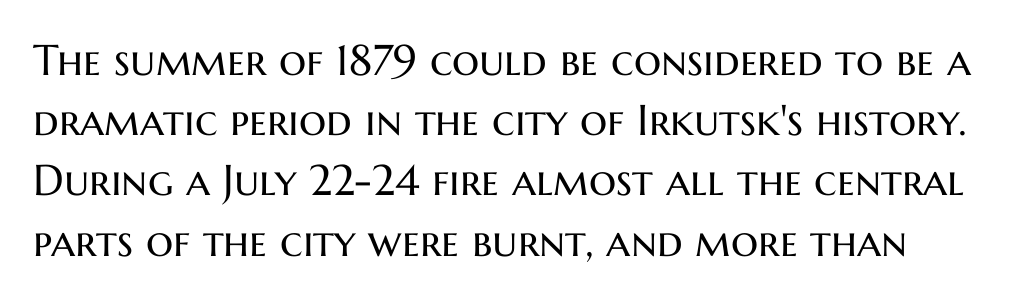
The image shows 43 px regular-weight sans-serif type, upright; set normal line spacing (1.4x), normal letter spacing, not underlined; medium stroke contrast and a medium x-height.
